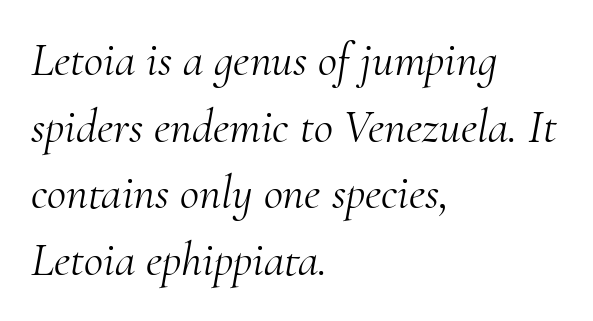
{"serif": "yes", "italic": "yes", "lean": "right", "slant_degrees": 10, "bold": "no", "weight": "light", "width": "normal", "stroke_contrast": "medium", "x_height": "small", "monospaced": "no", "underline": "no", "align": "left", "line_spacing": "normal", "line_spacing_ratio": 1.42, "letter_spacing": "normal", "letter_spacing_em": 0.0, "glyph_px": 47}
